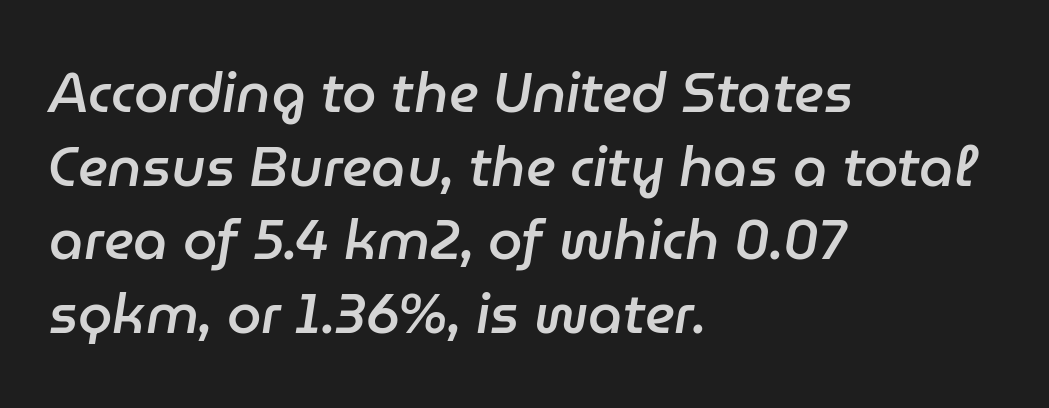
The gaps between neighbouring characters are ordinary and unremarkable. The text block is weighted toward the left margin, trailing off unevenly rightward. An italicized treatment has been applied to the whole sample. Notice the strokes are somewhat thickened but not fully heavy: this is a semibold. Plain, unruled lines of type.
